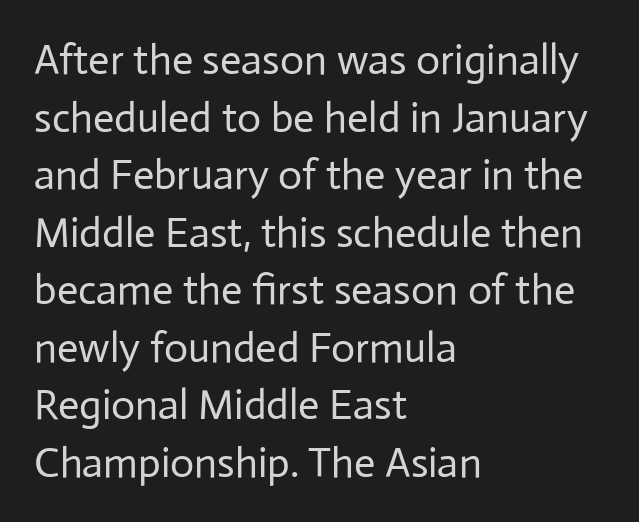
Does the lettering tilt? It doesn't — this is upright. Just letters on the line, the space beneath them empty. No heavy texture on the line: the type isn't bold. Summary of vertical rhythm: regular, with standard interline spacing. The characters display no serif detailing; their extremities are plain. These lines stack with their left ends in a neat column.
